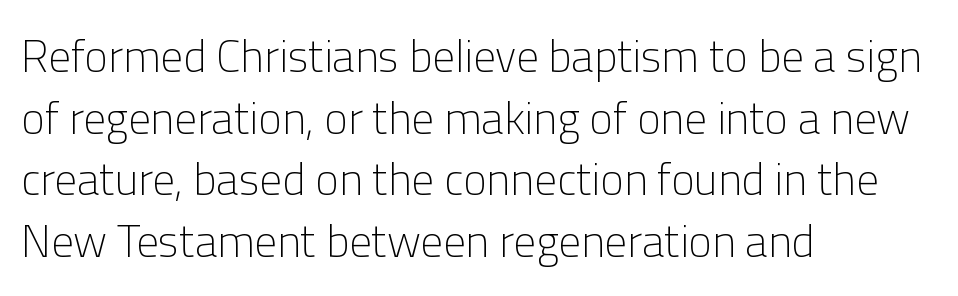
Q: Is the text bold? A: No.
Q: Is the text italic (slanted)? A: No, it is upright.
Q: Is the typeface a serif or a sans-serif typeface? A: Sans-serif.
Q: Is the text underlined? A: No.
Q: How is the paragraph aligned? A: Left-aligned.
Q: Is the spacing between letters normal or unusually wide? A: Normal.
Q: Is the spacing between lines tight, normal or loose? A: Normal.
Q: Width (condensed, normal, or wide)? A: Normal.
Q: Stroke contrast? A: Low.
Q: x-height? A: Medium.
Q: Monospaced? A: No.
